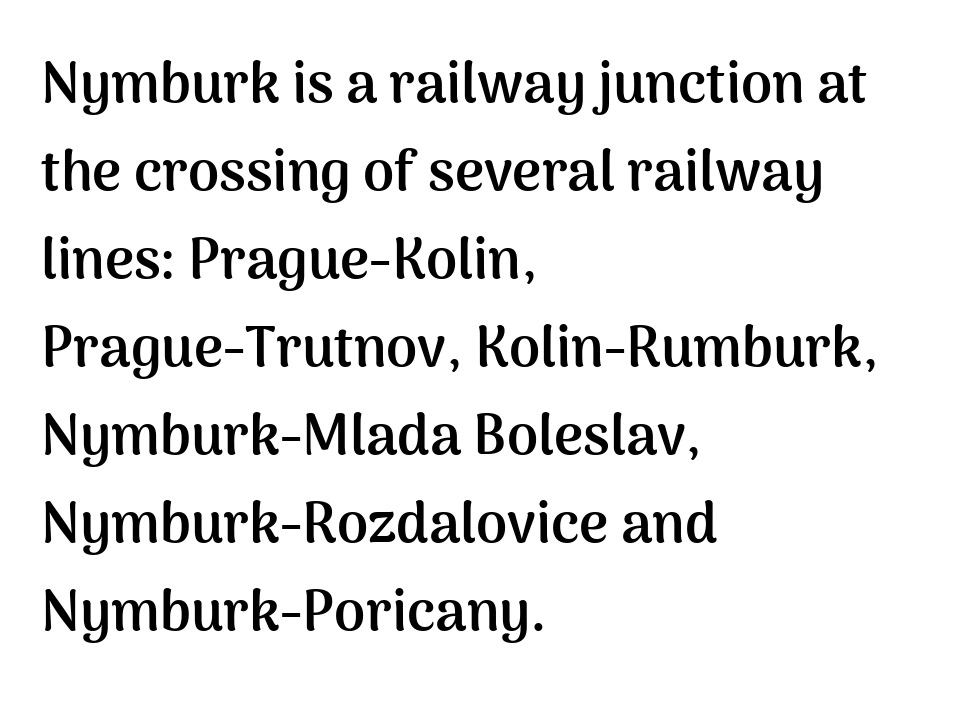
The image shows 56 px semibold sans-serif type, upright; set left-aligned, normal line spacing (1.57x), normal letter spacing, not underlined; medium stroke contrast and a medium x-height.
